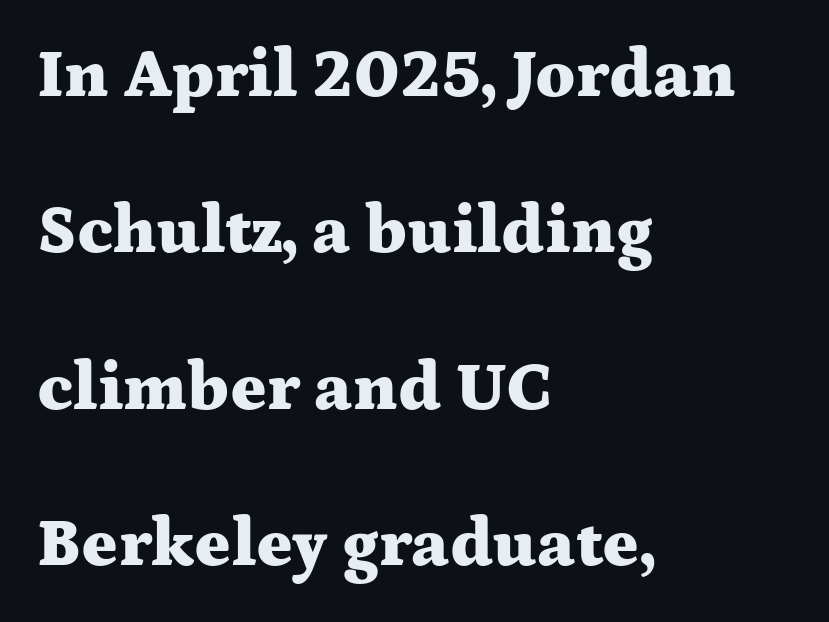
{"serif": "yes", "italic": "no", "bold": "yes", "weight": "heavy", "width": "wide", "stroke_contrast": "medium", "x_height": "medium", "monospaced": "no", "underline": "no", "align": "left", "line_spacing": "loose", "line_spacing_ratio": 2.3, "letter_spacing": "normal", "letter_spacing_em": 0.0, "glyph_px": 68}
